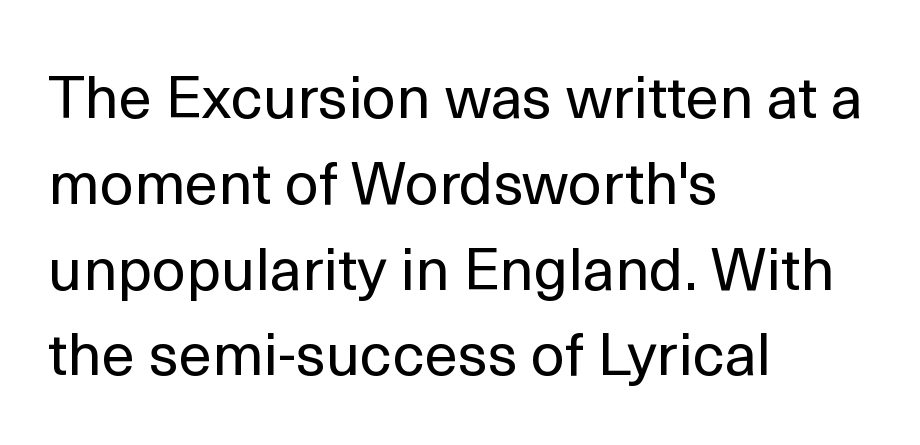
{"serif": "no", "italic": "no", "bold": "no", "weight": "regular", "width": "normal", "x_height": "medium", "monospaced": "no", "underline": "no", "align": "left", "line_spacing": "normal", "line_spacing_ratio": 1.43, "letter_spacing": "normal", "letter_spacing_em": 0.0, "glyph_px": 60}
